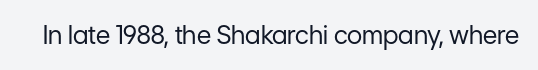
Q: Is the text bold? A: No.
Q: Is the text italic (slanted)? A: No, it is upright.
Q: Is the text underlined? A: No.
Q: Is the spacing between letters normal or unusually wide? A: Normal.
